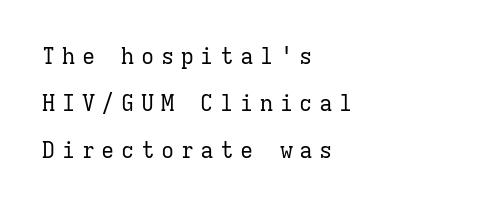
Q: Is the text bold? A: No.
Q: Is the text italic (slanted)? A: No, it is upright.
Q: Is the text underlined? A: No.
Q: How is the paragraph aligned? A: Left-aligned.
Q: Is the spacing between letters normal or unusually wide? A: Unusually wide.
Q: Is the spacing between lines tight, normal or loose? A: Loose.
